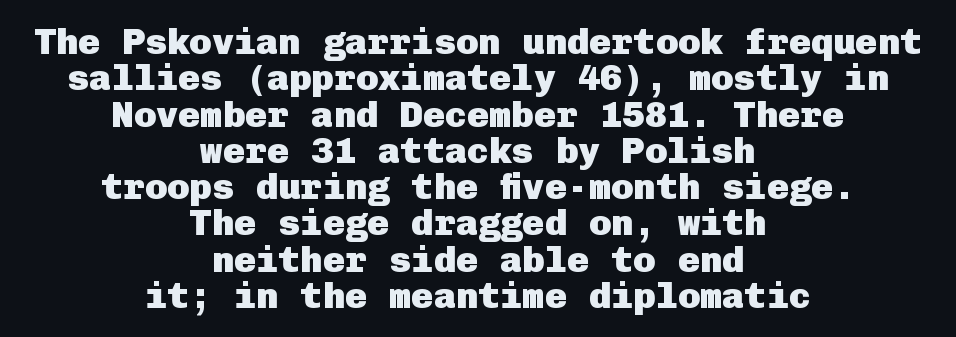
The image shows 37 px heavy sans-serif type, upright; set centered, tight line spacing (0.98x), normal letter spacing, not underlined; low stroke contrast and a medium x-height.
